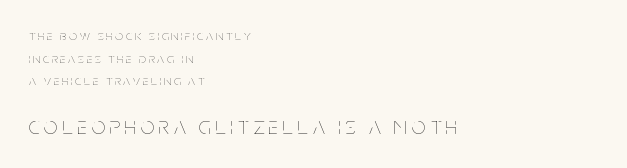
{"italic": "no", "bold": "no", "underline": "no", "align": "left", "line_spacing": "normal", "line_spacing_ratio": 1.62, "letter_spacing": "wide", "letter_spacing_em": 0.2, "larger_block": "second", "size_ratio": 1.71, "glyph_px": 24}
